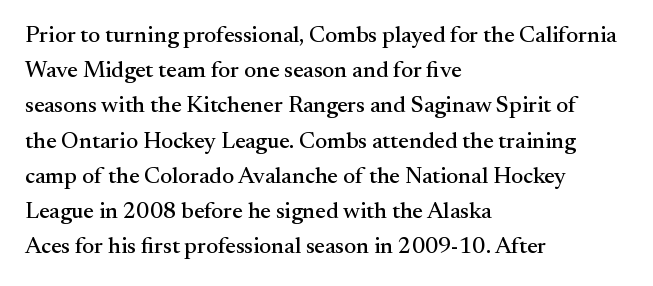
Q: Is the text italic (slanted)? A: No, it is upright.
Q: Is the text underlined? A: No.
Q: How is the paragraph aligned? A: Left-aligned.
Q: Is the spacing between letters normal or unusually wide? A: Normal.
Q: Is the spacing between lines tight, normal or loose? A: Normal.
